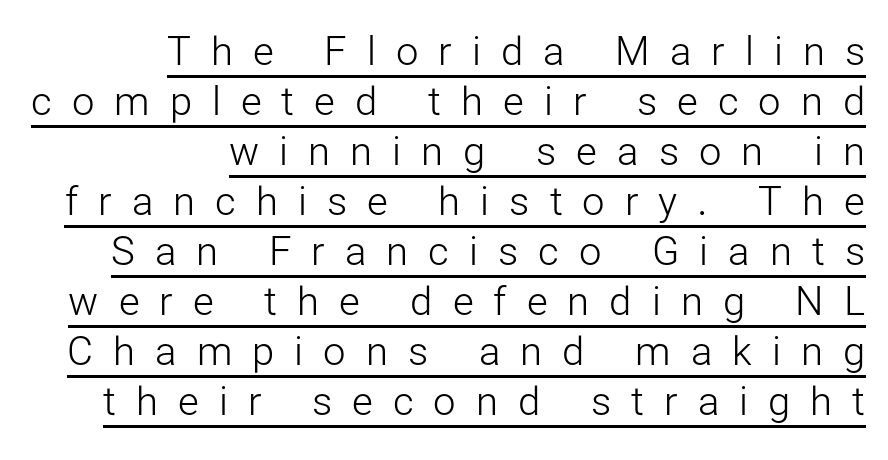
The image shows 40 px light sans-serif type, upright; set right-aligned, normal line spacing (1.25x), unusually wide letter spacing (+0.5 em), underlined; low stroke contrast and a medium x-height.
